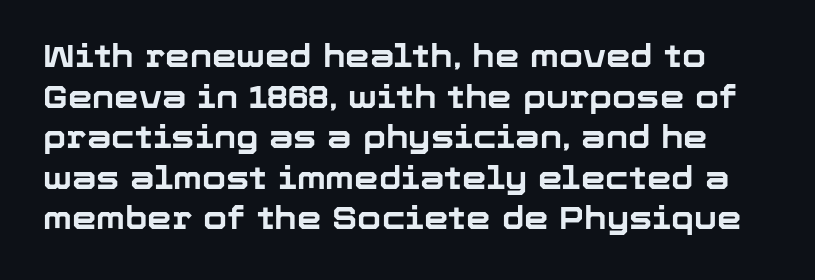
The image shows 31 px bold sans-serif type, upright; set normal line spacing (1.31x), normal letter spacing, not underlined; low stroke contrast and a medium x-height.
